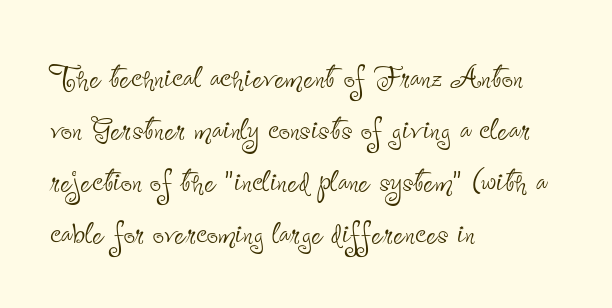
{"serif": "no", "bold": "no", "weight": "thin", "width": "condensed", "stroke_contrast": "low", "x_height": "small", "monospaced": "no", "underline": "no", "align": "left", "line_spacing": "normal", "line_spacing_ratio": 1.3, "letter_spacing": "normal", "letter_spacing_em": 0.0, "glyph_px": 40}
